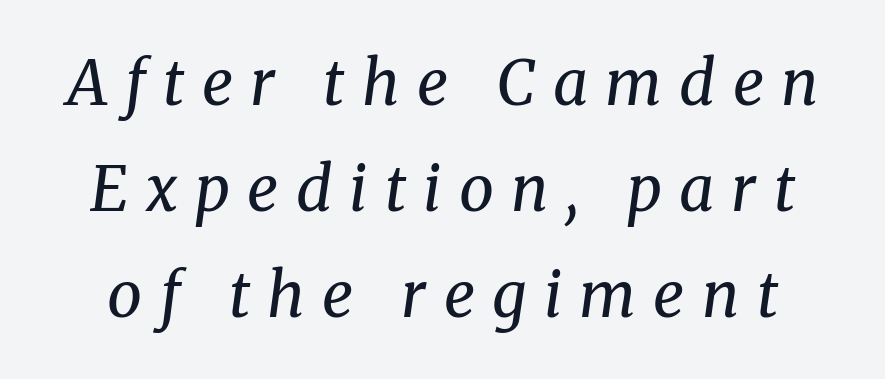
The image shows 62 px regular-weight serif type, italic (leaning right); set line spacing 1.71x, unusually wide letter spacing (+0.28 em), not underlined; medium stroke contrast and a medium x-height.
